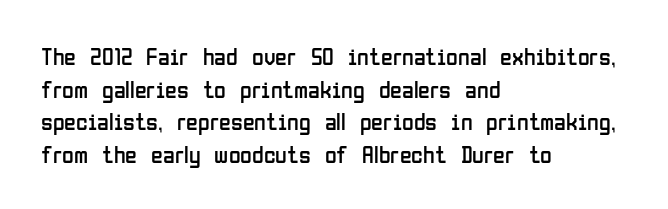
The image shows 24 px text type, upright; set left-aligned, normal line spacing (1.36x), normal letter spacing, not underlined.
